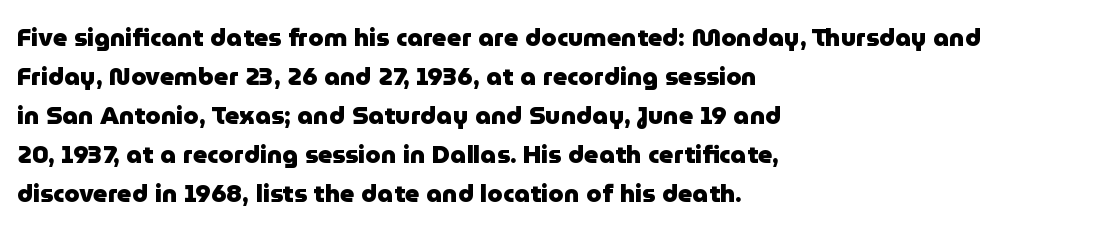
Q: Is the text bold? A: Yes.
Q: Is the text italic (slanted)? A: No, it is upright.
Q: Is the text underlined? A: No.
Q: How is the paragraph aligned? A: Left-aligned.
Q: Is the spacing between letters normal or unusually wide? A: Normal.
Q: Is the spacing between lines tight, normal or loose? A: Normal.
